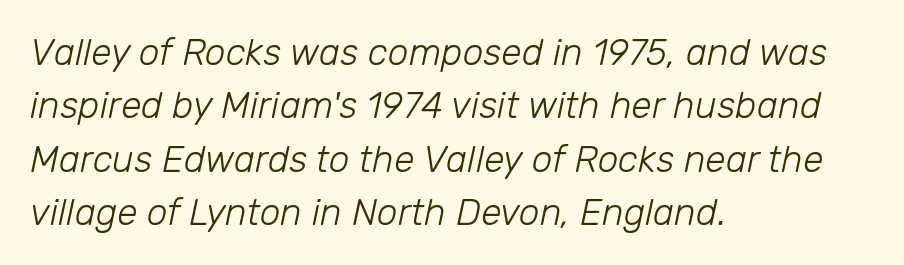
Decoration check: the copy has no underline. Quick note: italic. Spacing between characters is what you'd get straight out of the box. Evenly set lines give the paragraph a standard silhouette. The paragraph shown leans on its left margin.
